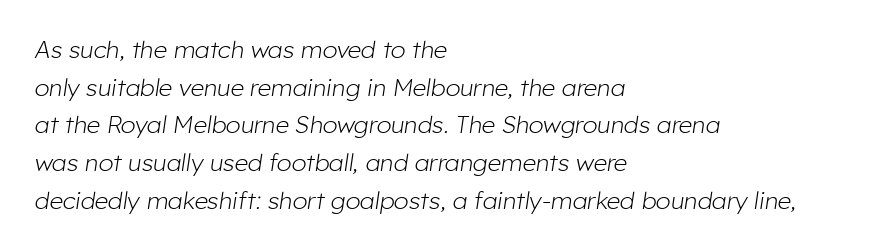
Q: Is the text bold? A: No.
Q: Is the text italic (slanted)? A: Yes, it leans right by about 8 degrees.
Q: Is the text underlined? A: No.
Q: How is the paragraph aligned? A: Left-aligned.
Q: Is the spacing between letters normal or unusually wide? A: Normal.
Q: Is the spacing between lines tight, normal or loose? A: Normal.
